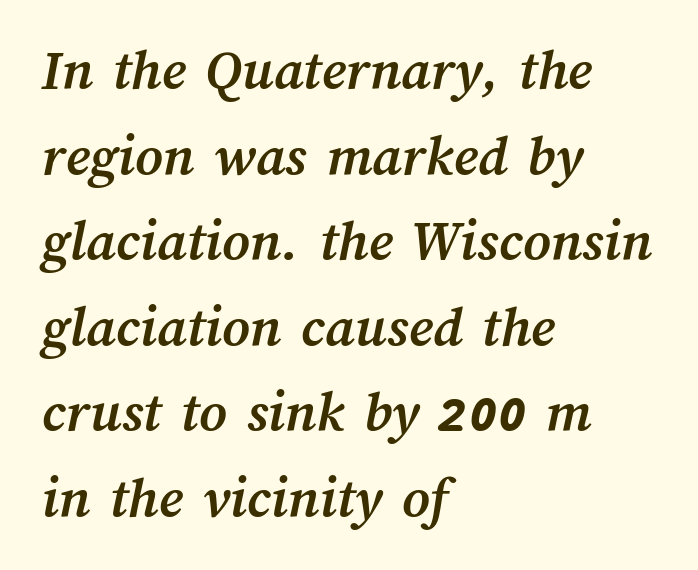
{"bold": "yes", "weight": "semibold", "width": "normal", "stroke_contrast": "medium", "x_height": "medium", "monospaced": "no", "underline": "no", "align": "left", "line_spacing": "normal", "line_spacing_ratio": 1.45, "letter_spacing": "normal", "letter_spacing_em": 0.0, "glyph_px": 59}
